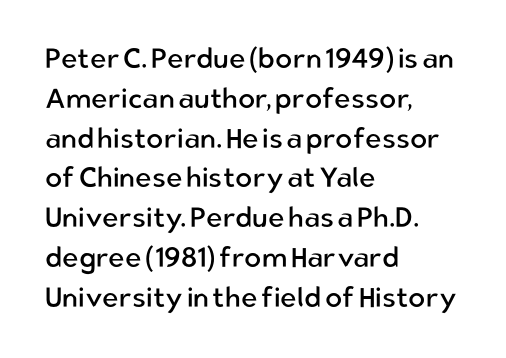
The image shows 28 px regular-weight sans-serif type, upright; set left-aligned, normal line spacing (1.42x), normal letter spacing, not underlined; low stroke contrast and a medium x-height.
